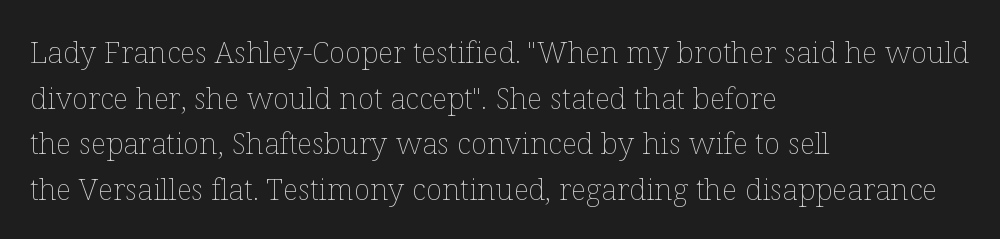
{"italic": "no", "bold": "no", "weight": "thin", "width": "normal", "stroke_contrast": "low", "x_height": "medium", "monospaced": "no", "underline": "no", "align": "left", "line_spacing": "normal", "line_spacing_ratio": 1.52, "letter_spacing": "normal", "letter_spacing_em": 0.0, "glyph_px": 30}
